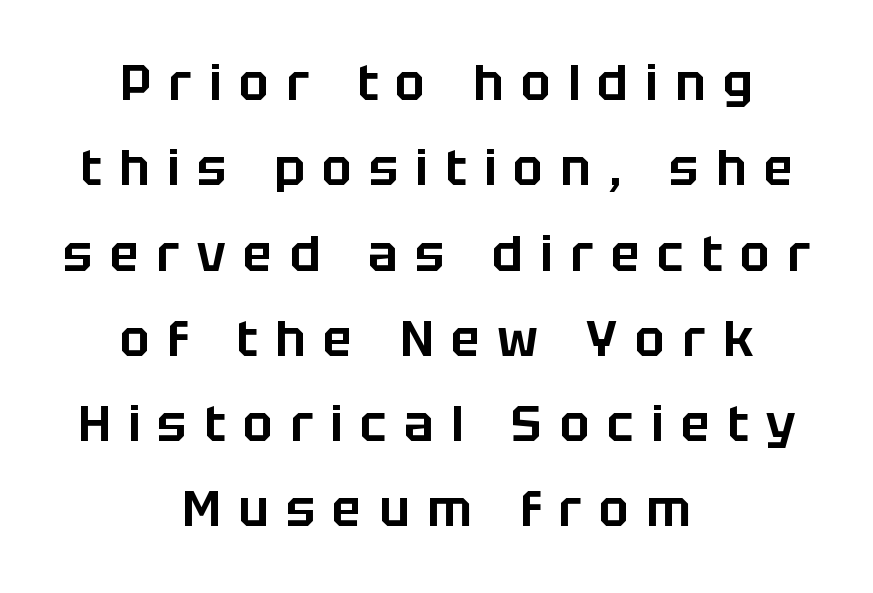
The lettering holds an erect, upright posture throughout. Is the letter spacing exaggerated? Yes — the characters are pushed far apart. Looks like regular typesetting: each glyph gets only the width it needs. Lines of text with bare space underneath. Caption: multi-line text, centered on the measure. The font family rendered here belongs to the sans-serif group.
